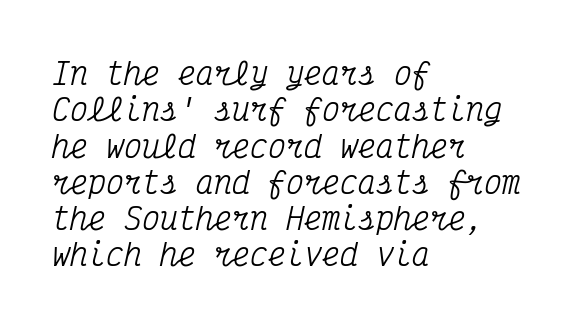
Q: Is the text italic (slanted)? A: Yes, it leans right by about 12 degrees.
Q: Is the typeface a serif or a sans-serif typeface? A: Serif.
Q: Is the text underlined? A: No.
Q: How is the paragraph aligned? A: Left-aligned.
Q: Is the spacing between letters normal or unusually wide? A: Normal.
Q: Width (condensed, normal, or wide)? A: Condensed.
Q: Stroke contrast? A: Medium.
Q: x-height? A: Medium.
Q: Monospaced? A: Yes.
